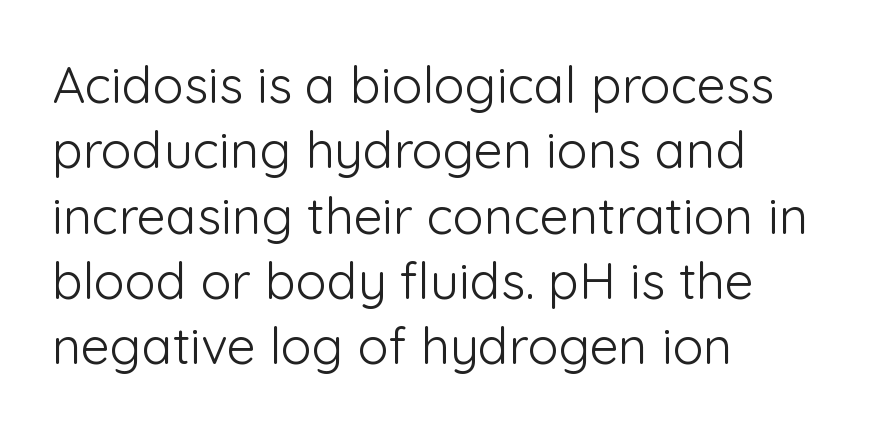
{"serif": "no", "italic": "no", "bold": "no", "weight": "light", "width": "normal", "stroke_contrast": "low", "x_height": "medium", "monospaced": "no", "underline": "no", "align": "left", "line_spacing": "normal", "line_spacing_ratio": 1.28, "letter_spacing": "normal", "letter_spacing_em": 0.0, "glyph_px": 51}
